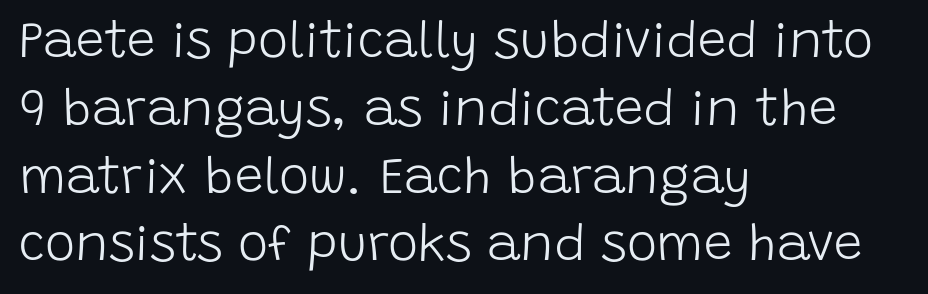
{"serif": "no", "italic": "no", "bold": "no", "weight": "light", "width": "normal", "stroke_contrast": "low", "x_height": "large", "monospaced": "no", "underline": "no", "align": "left", "line_spacing": "normal", "line_spacing_ratio": 1.33, "letter_spacing": "normal", "letter_spacing_em": 0.0, "glyph_px": 51}
